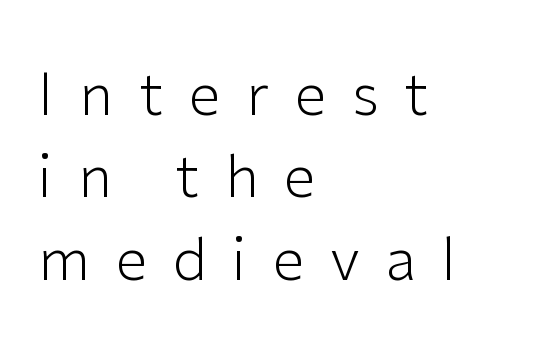
The image shows 58 px light sans-serif type, upright; set left-aligned, normal line spacing (1.42x), unusually wide letter spacing (+0.44 em), not underlined; low stroke contrast and a medium x-height.
